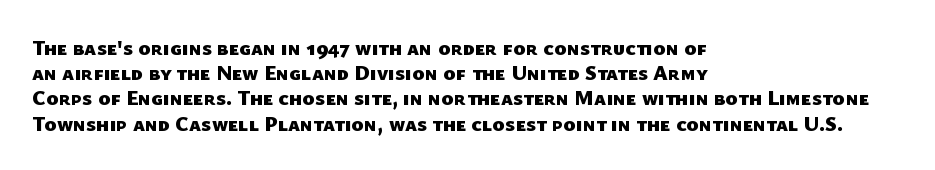
{"bold": "yes", "underline": "no", "align": "left", "line_spacing_ratio": 1.2, "letter_spacing": "normal", "letter_spacing_em": 0.0, "glyph_px": 21}
